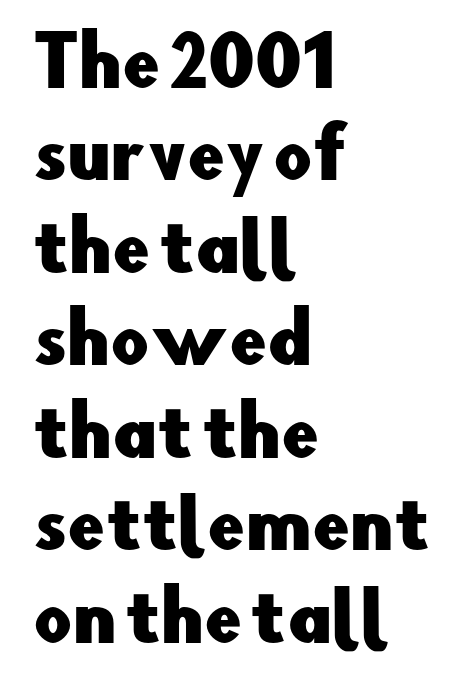
Q: Is the text italic (slanted)? A: No, it is upright.
Q: Is the typeface a serif or a sans-serif typeface? A: Sans-serif.
Q: Is the text underlined? A: No.
Q: How is the paragraph aligned? A: Left-aligned.
Q: Is the spacing between letters normal or unusually wide? A: Normal.
Q: Is the spacing between lines tight, normal or loose? A: Normal.
Q: Width (condensed, normal, or wide)? A: Normal.
Q: Stroke contrast? A: Low.
Q: x-height? A: Small.
Q: Monospaced? A: No.
